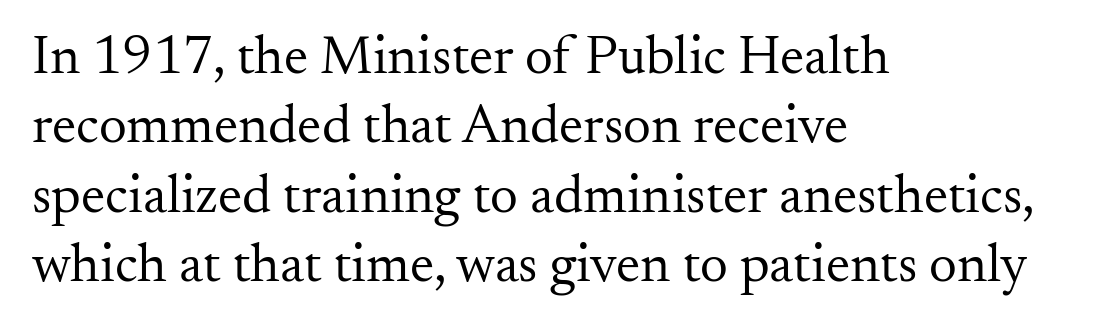
The lines are quadded left. You can tell it's not italic because the verticals are truly vertical. Little horizontal feet cap the strokes, marking this as serif type. Each row of text sits above clean, open space.
